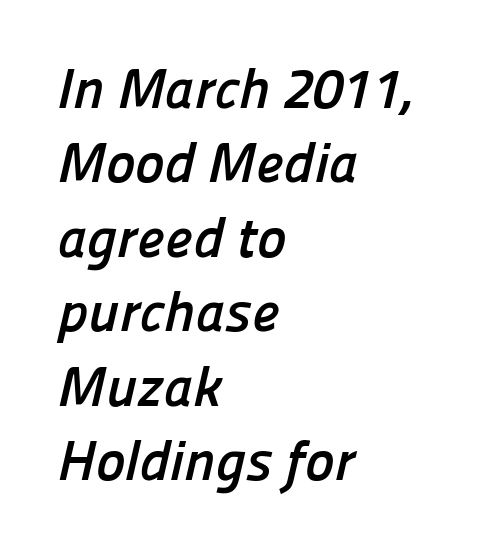
Look at the stroke-to-counter ratio: heavy, a bold. Underline: absent. The line texture is even and compact thanks to regular tracking. The rendering uses a moderate line-height, typical for paragraphs. I'd call this a sans setting — the letters go barefoot. A typesetter would call this proportional, since set widths differ per character.
